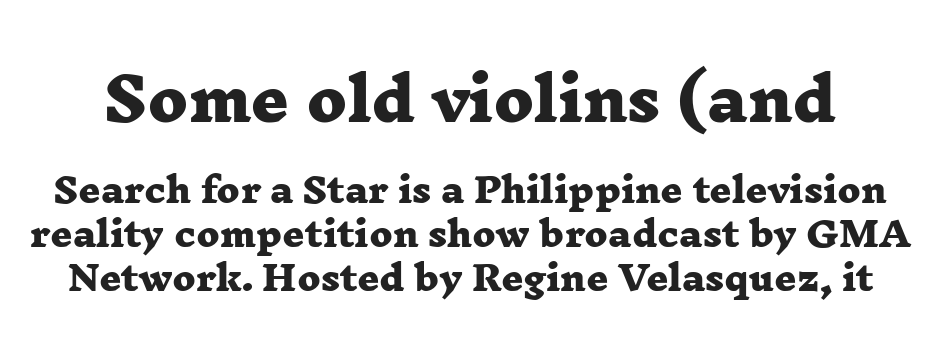
The image shows 59 px heavy, wide serif type; set normal line spacing (1.3x), normal letter spacing, not underlined; the first (top) block is 1.74x larger; low stroke contrast and a medium x-height.
